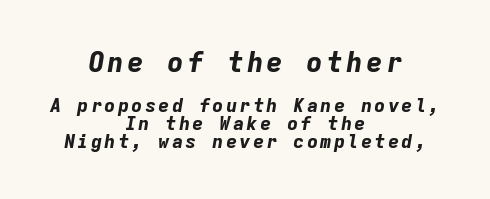
Anything drawn beneath the words? Only blank space. Think of a typewriter: that constant character pitch is what you see here. The typography opts for an oblique posture over an upright one. Reading top to bottom, the characters get smaller at the block break. Weight check: bold — yes, fully. If you folded the block vertically in half, each line would mirror itself in length.
